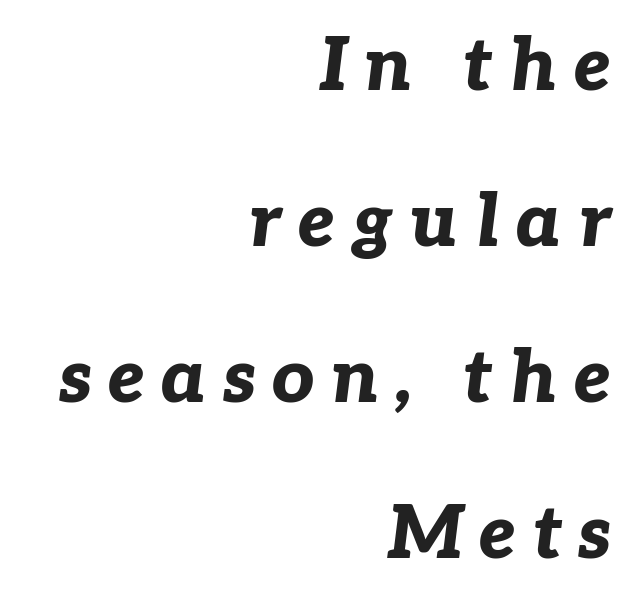
{"italic": "yes", "lean": "right", "slant_degrees": 7, "bold": "yes", "weight": "bold", "width": "normal", "stroke_contrast": "low", "x_height": "medium", "monospaced": "no", "underline": "no", "align": "right", "line_spacing": "loose", "line_spacing_ratio": 2.11, "letter_spacing": "wide", "letter_spacing_em": 0.22, "glyph_px": 74}
